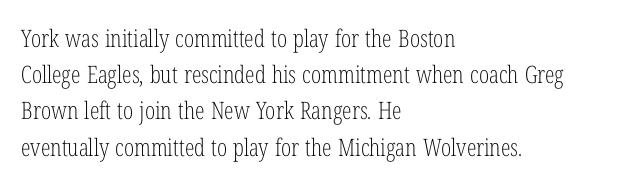
Q: Is the text bold? A: No.
Q: Is the text italic (slanted)? A: No, it is upright.
Q: Is the text underlined? A: No.
Q: How is the paragraph aligned? A: Left-aligned.
Q: Is the spacing between letters normal or unusually wide? A: Normal.
Q: Is the spacing between lines tight, normal or loose? A: Normal.
